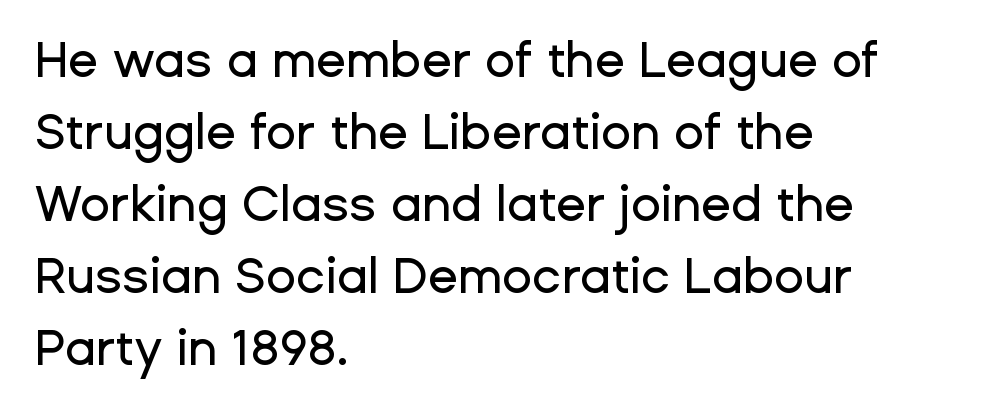
When letters stand straight like this, we call the style roman or upright. The rendering uses natural spacing where letterforms have individual widths. Short and long lines alike share a common starting point at left. The font family rendered here belongs to the sans-serif group. Here the glyphs are tracked normally, forming tight word shapes. Honestly, there is no underline to notice here at all.
